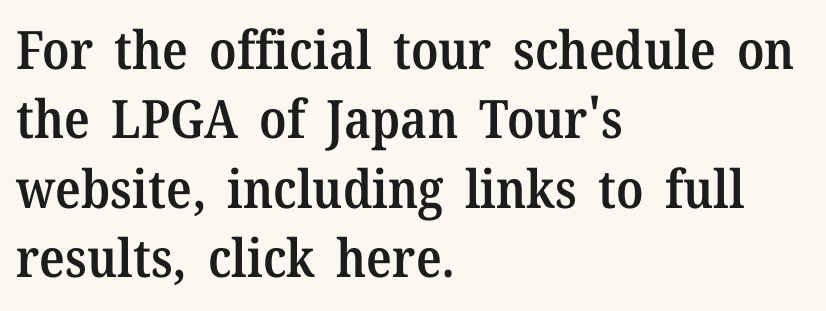
{"serif": "yes", "italic": "no", "bold": "semi", "weight": "semibold", "width": "normal", "stroke_contrast": "medium", "x_height": "medium", "monospaced": "no", "underline": "no", "align": "left", "line_spacing": "normal", "line_spacing_ratio": 1.31, "letter_spacing": "normal", "letter_spacing_em": 0.0, "glyph_px": 53}
